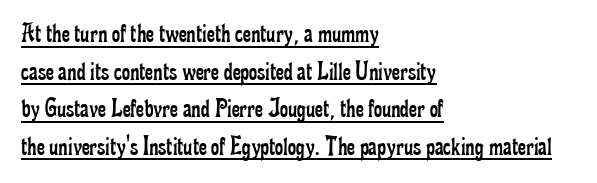
{"serif": "yes", "italic": "no", "bold": "no", "weight": "regular", "width": "condensed", "stroke_contrast": "low", "x_height": "small", "monospaced": "no", "underline": "yes", "align": "left", "line_spacing": "normal", "line_spacing_ratio": 1.34, "letter_spacing": "normal", "letter_spacing_em": 0.0, "glyph_px": 28}
